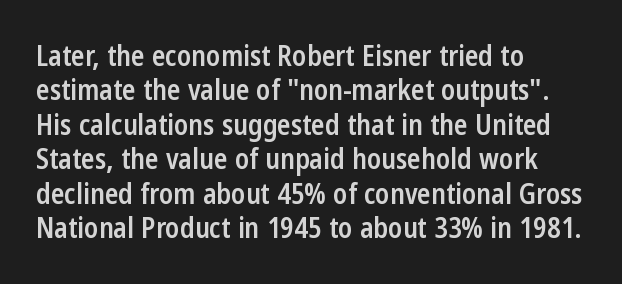
The strip under each line holds only bare page. Look at the bottom of the vertical strokes: they stop flat, with no serifs. Think of a printed novel: that variable character pitch is what you see here. A typesetter would mark this as roman, not italic. Letter spacing: default.
